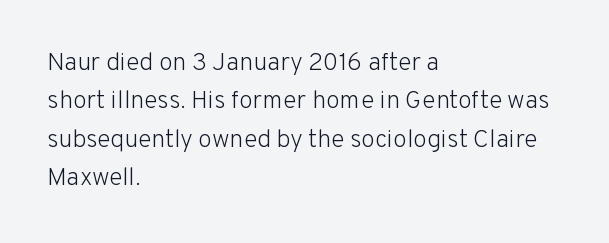
The image shows 25 px text type, upright; set left-aligned, normal line spacing (1.54x), normal letter spacing, not underlined.
